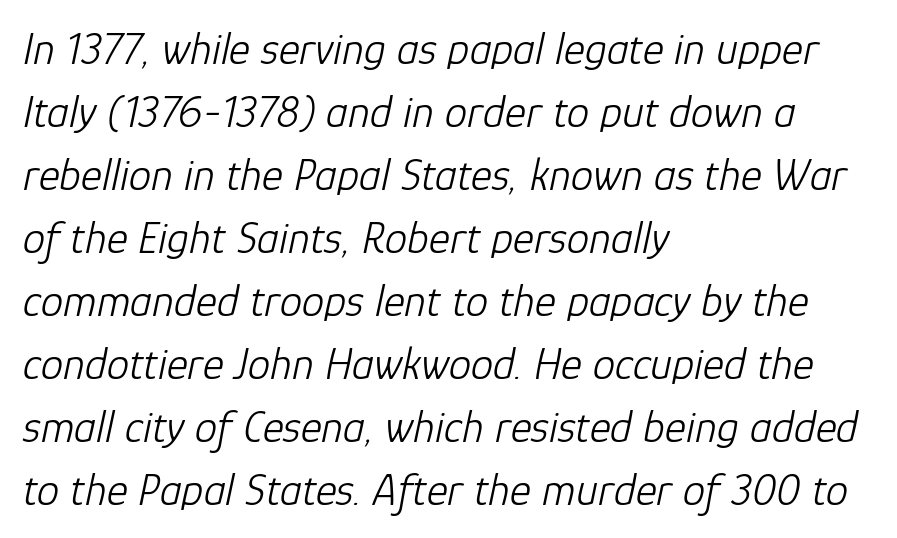
No word sits above an underline. Quick note: italic. No extra ink here — the face is not bold. The text block is weighted toward the left margin, trailing off unevenly rightward. Regarding leading, the lines here are spaced in the standard way. These lines are rendered in a variable-pitch font.
